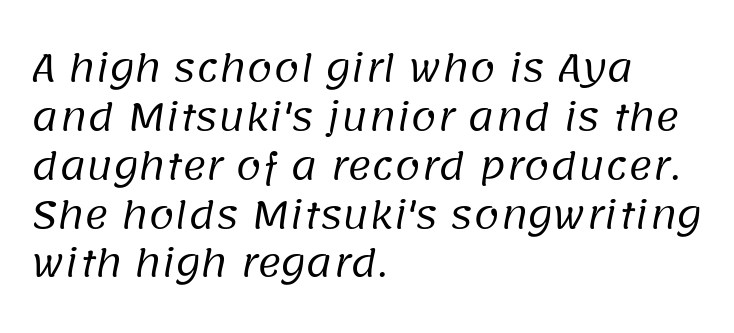
{"serif": "no", "bold": "no", "weight": "regular", "width": "normal", "stroke_contrast": "low", "x_height": "large", "monospaced": "no", "underline": "no", "align": "left", "line_spacing": "normal", "line_spacing_ratio": 1.32, "letter_spacing": "normal", "letter_spacing_em": 0.0, "glyph_px": 37}
